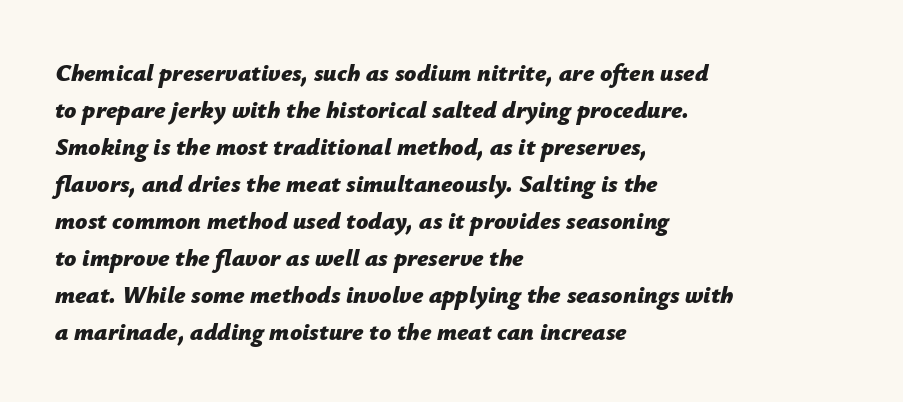
The whole block is typeset with a tilt. Quick note: interline space is typical. This sample is left-justified, so line endings fall wherever the words run out. Typesetter's note: full bold, strokes at maximum text heaviness. The passage shown has conventional tracking throughout.
